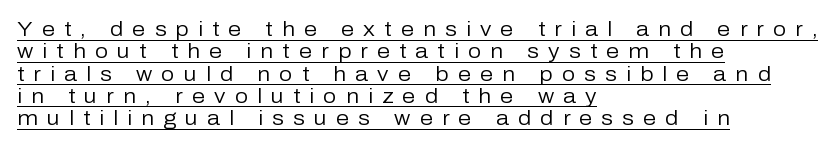
Q: Is the text bold? A: No.
Q: Is the text italic (slanted)? A: No, it is upright.
Q: Is the text underlined? A: Yes.
Q: How is the paragraph aligned? A: Left-aligned.
Q: Is the spacing between letters normal or unusually wide? A: Unusually wide.
Q: Is the spacing between lines tight, normal or loose? A: Tight.
